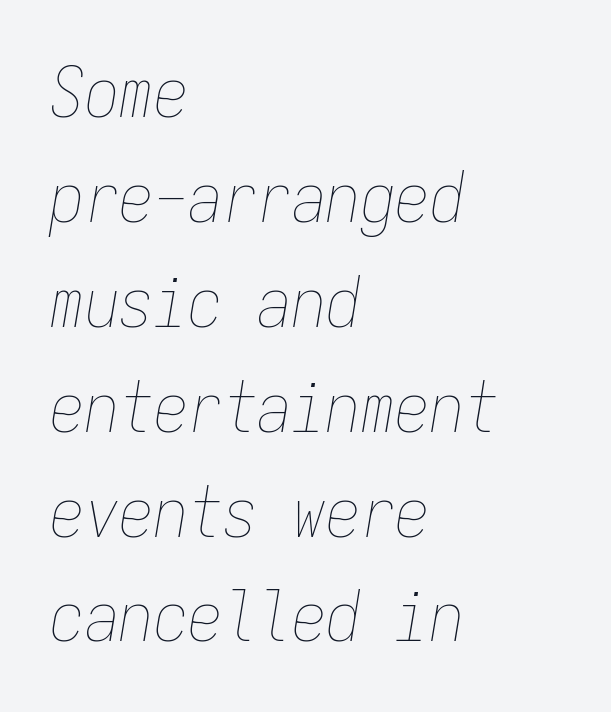
{"italic": "yes", "lean": "right", "slant_degrees": 9, "bold": "no", "weight": "thin", "width": "condensed", "stroke_contrast": "low", "x_height": "medium", "monospaced": "yes", "underline": "no", "align": "left", "line_spacing": "normal", "line_spacing_ratio": 1.52, "letter_spacing": "normal", "letter_spacing_em": 0.0, "glyph_px": 69}
